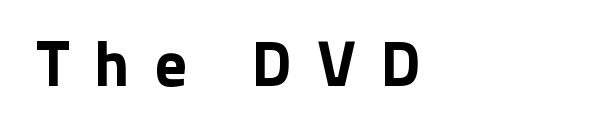
{"serif": "no", "italic": "no", "width": "normal", "stroke_contrast": "low", "x_height": "medium", "monospaced": "no", "underline": "no", "align": "left", "letter_spacing": "wide", "letter_spacing_em": 0.39, "glyph_px": 64}
